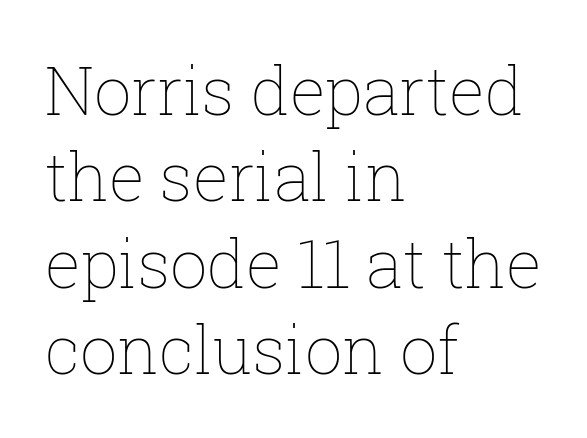
What's the leading like? Ordinary, nothing unusual. Nobody drew a line under any word here. The line texture is even and compact thanks to regular tracking. Horizontally, the lines are justified to the leading edge only. Do the characters align in a grid? No, the font is proportional.
